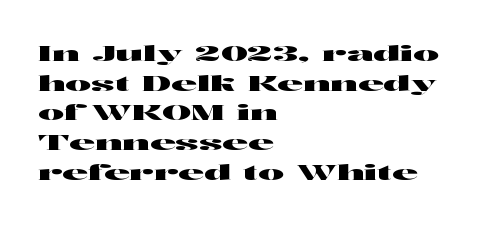
Q: Is the text italic (slanted)? A: No, it is upright.
Q: Is the text underlined? A: No.
Q: How is the paragraph aligned? A: Left-aligned.
Q: Is the spacing between letters normal or unusually wide? A: Normal.
Q: Is the spacing between lines tight, normal or loose? A: Normal.
